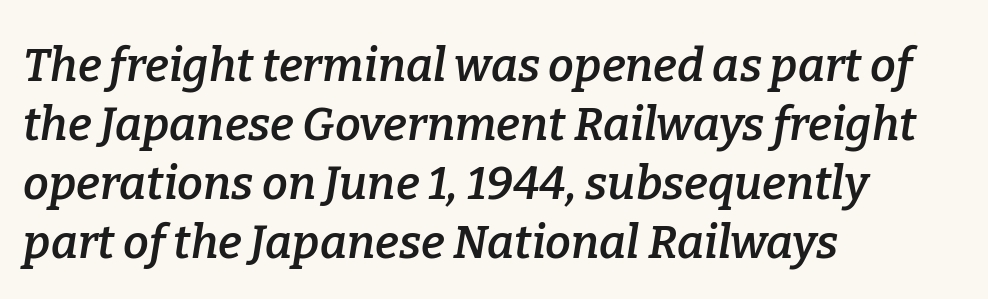
Type style note: has serifs. Horizontally, the lines are justified to the leading edge only. Notice the strokes are somewhat thickened but not fully heavy: this is a semibold. The letters advance in unequal steps, a hallmark of proportional type. Short note: letters normally spaced. This rendering features lettering with no underline.
